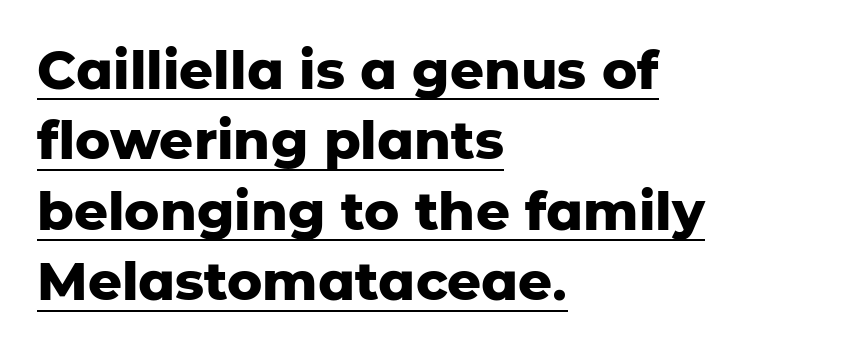
Q: Is the text bold? A: Yes.
Q: Is the text italic (slanted)? A: No, it is upright.
Q: Is the typeface a serif or a sans-serif typeface? A: Sans-serif.
Q: Is the text underlined? A: Yes.
Q: How is the paragraph aligned? A: Left-aligned.
Q: Is the spacing between letters normal or unusually wide? A: Normal.
Q: Is the spacing between lines tight, normal or loose? A: Normal.
Q: Width (condensed, normal, or wide)? A: Normal.
Q: Stroke contrast? A: Low.
Q: x-height? A: Medium.
Q: Monospaced? A: No.
